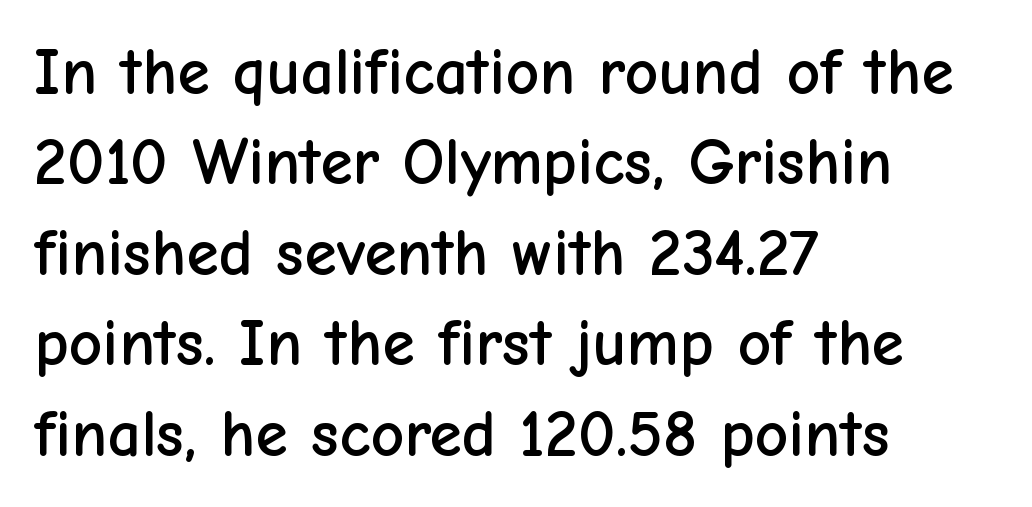
{"serif": "no", "italic": "no", "width": "normal", "stroke_contrast": "low", "x_height": "medium", "monospaced": "no", "underline": "no", "align": "left", "line_spacing": "normal", "line_spacing_ratio": 1.37, "letter_spacing": "normal", "letter_spacing_em": 0.0, "glyph_px": 66}
